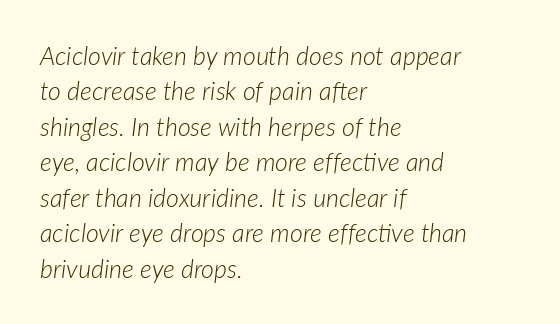
Weight class: somewhere from thin through regular. Posture: slanted. Rule under the text: the space is simply empty. Vertically, the passage feels balanced, rows spaced as you'd expect.
